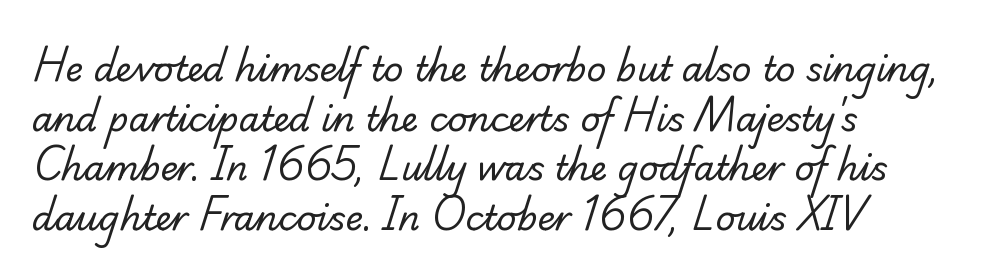
Rows of type keep a routine distance in the vertical direction. These lines stack with their left ends in a neat column. Each letter keeps its own natural width here, so spacing adapts to shape. A bare baseline throughout the passage. I'd call this a serif setting — the letters wear small feet.
